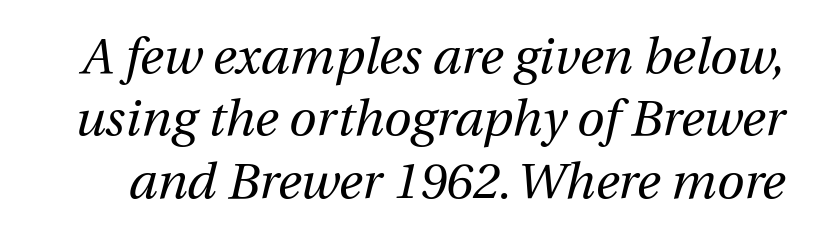
{"italic": "yes", "lean": "right", "slant_degrees": 13, "bold": "no", "weight": "regular", "width": "normal", "stroke_contrast": "medium", "x_height": "medium", "monospaced": "no", "underline": "no", "line_spacing": "normal", "line_spacing_ratio": 1.25, "letter_spacing": "normal", "letter_spacing_em": 0.0, "glyph_px": 50}
